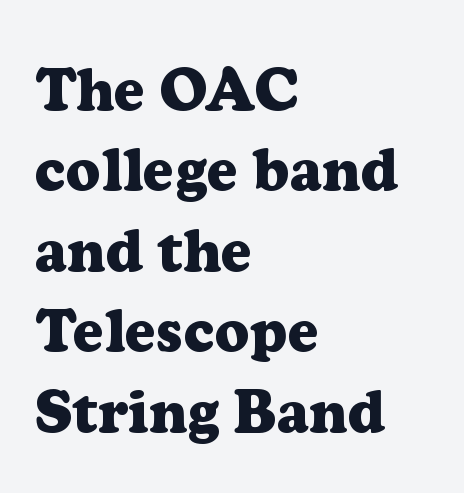
The image shows 60 px heavy serif type, upright; set left-aligned, normal line spacing (1.34x), normal letter spacing, not underlined; low stroke contrast and a medium x-height.
